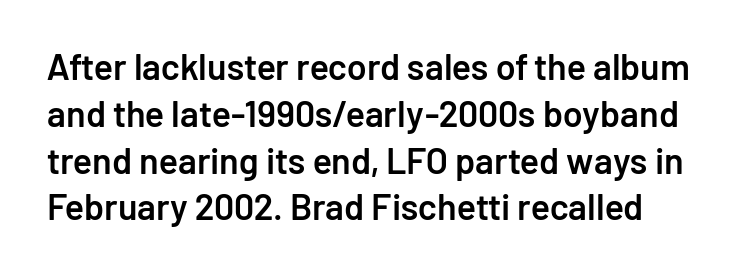
Q: Is the text bold? A: Semi-bold.
Q: Is the text italic (slanted)? A: No, it is upright.
Q: Is the typeface a serif or a sans-serif typeface? A: Sans-serif.
Q: Is the text underlined? A: No.
Q: Is the spacing between letters normal or unusually wide? A: Normal.
Q: Is the spacing between lines tight, normal or loose? A: Normal.
Q: Width (condensed, normal, or wide)? A: Normal.
Q: Stroke contrast? A: Low.
Q: x-height? A: Medium.
Q: Monospaced? A: No.
